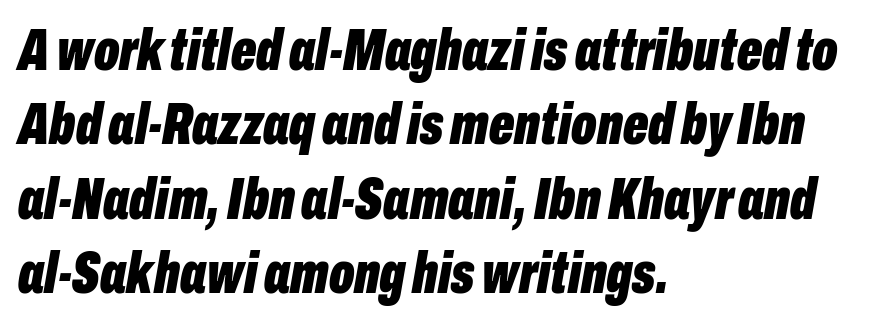
Q: Is the text bold? A: Yes.
Q: Is the text italic (slanted)? A: Yes, it leans right by about 10 degrees.
Q: Is the text underlined? A: No.
Q: How is the paragraph aligned? A: Left-aligned.
Q: Is the spacing between letters normal or unusually wide? A: Normal.
Q: Is the spacing between lines tight, normal or loose? A: Normal.
Q: Width (condensed, normal, or wide)? A: Condensed.
Q: Stroke contrast? A: Low.
Q: x-height? A: Medium.
Q: Monospaced? A: No.
